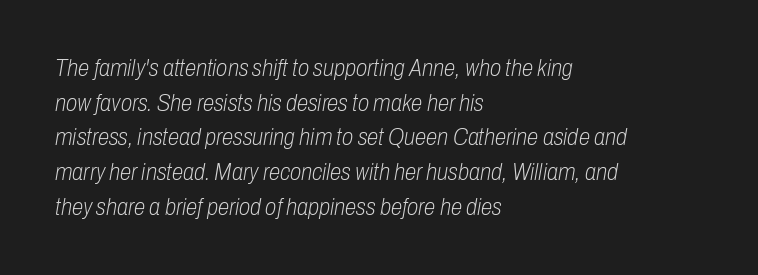
Is this a heavy cut? Hardly; it is regular or lighter. Between one letter and the next there's only the usual sliver of space. Which margin do the lines hug? The left one — the right edge is uneven. The axis of the letterforms is tilted away from vertical. The passage shown stacks its lines at a standard gap.
